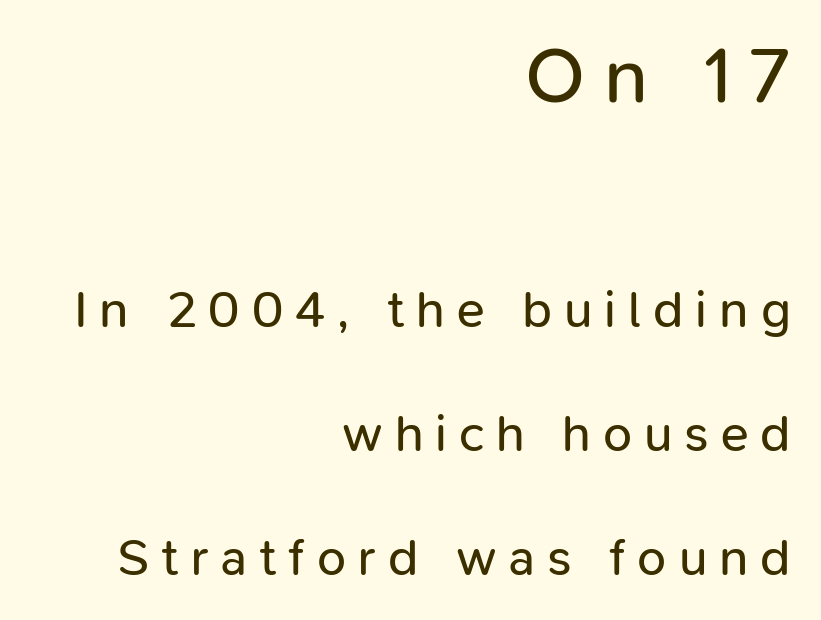
Q: Is the text bold? A: No.
Q: Is the text italic (slanted)? A: No, it is upright.
Q: Is the typeface a serif or a sans-serif typeface? A: Sans-serif.
Q: Is the text underlined? A: No.
Q: How is the paragraph aligned? A: Right-aligned.
Q: Is the spacing between letters normal or unusually wide? A: Unusually wide.
Q: Is the spacing between lines tight, normal or loose? A: Loose.
Q: Which block of text is set in a larger size, the first (top) or the second (bottom)? A: The first (top) one.
Q: Width (condensed, normal, or wide)? A: Normal.
Q: Stroke contrast? A: Low.
Q: x-height? A: Medium.
Q: Monospaced? A: No.
